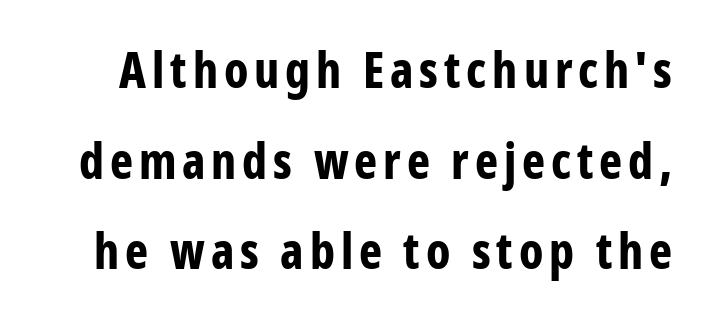
{"serif": "no", "italic": "no", "bold": "yes", "weight": "bold", "width": "condensed", "stroke_contrast": "low", "x_height": "medium", "monospaced": "no", "underline": "no", "line_spacing_ratio": 1.85, "glyph_px": 49}
